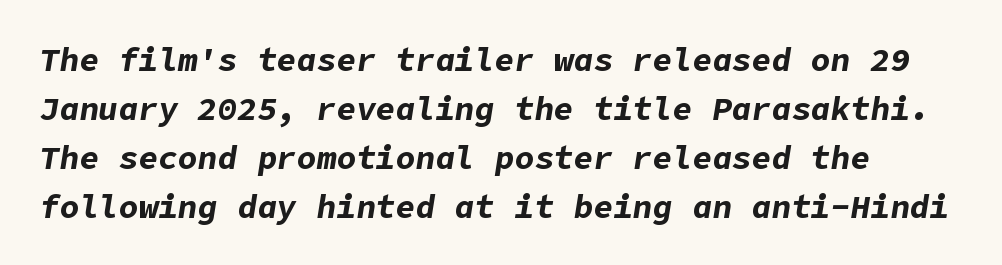
{"italic": "yes", "lean": "right", "slant_degrees": 9, "bold": "yes", "weight": "bold", "width": "normal", "stroke_contrast": "low", "x_height": "medium", "underline": "no", "align": "left", "line_spacing": "normal", "line_spacing_ratio": 1.48, "letter_spacing": "normal", "letter_spacing_em": 0.0, "glyph_px": 33}
